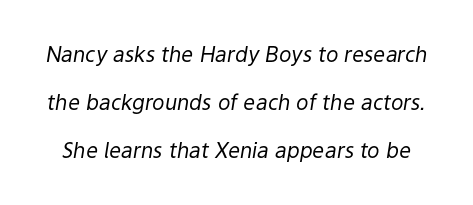
The image shows 21 px text type, italic (leaning right); set loose line spacing (2.28x), normal letter spacing, not underlined.
